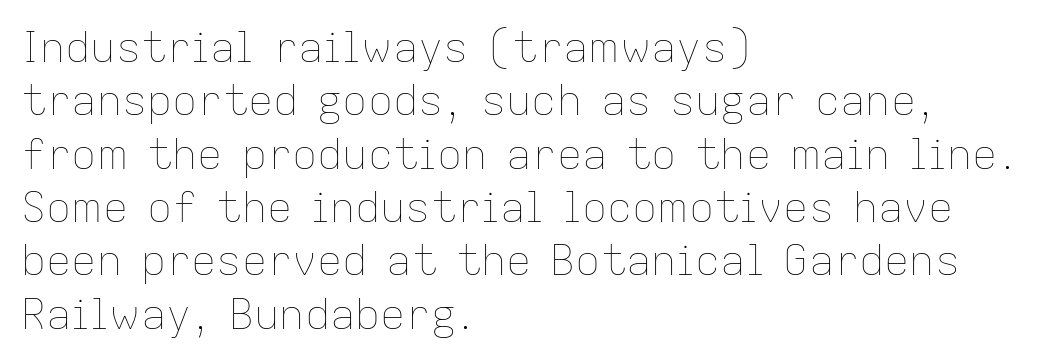
Q: Is the text bold? A: No.
Q: Is the text italic (slanted)? A: No, it is upright.
Q: Is the text underlined? A: No.
Q: How is the paragraph aligned? A: Left-aligned.
Q: Is the spacing between letters normal or unusually wide? A: Normal.
Q: Is the spacing between lines tight, normal or loose? A: Normal.
Q: Width (condensed, normal, or wide)? A: Normal.
Q: Stroke contrast? A: Low.
Q: x-height? A: Medium.
Q: Monospaced? A: No.
